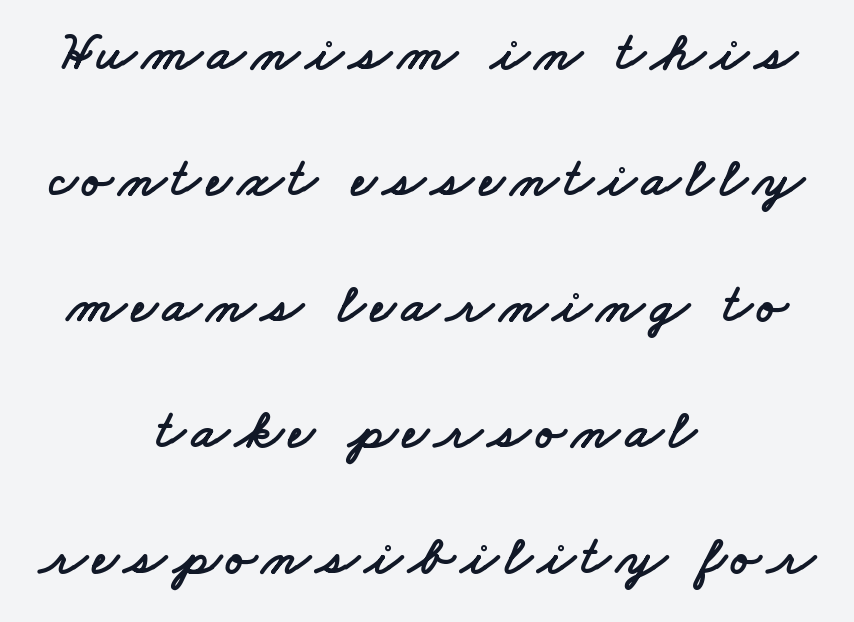
{"serif": "no", "width": "wide", "stroke_contrast": "low", "x_height": "small", "monospaced": "no", "underline": "no", "align": "center", "line_spacing": "loose", "line_spacing_ratio": 2.29, "glyph_px": 55}
